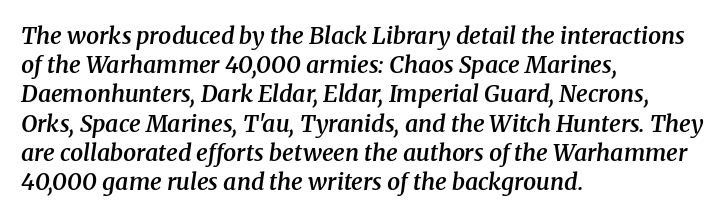
The image shows 23 px text type, italic (leaning right); set left-aligned, normal line spacing (1.27x), normal letter spacing, not underlined.
